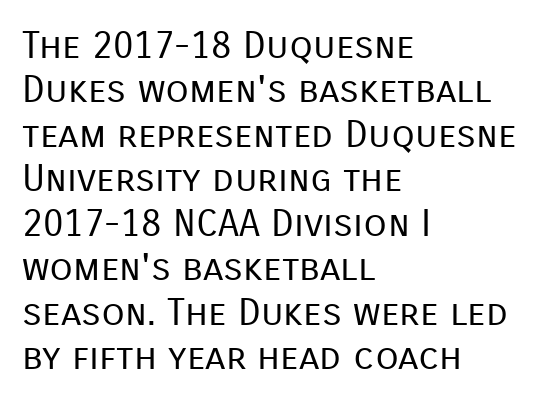
{"serif": "no", "italic": "no", "bold": "no", "weight": "regular", "width": "normal", "stroke_contrast": "low", "x_height": "medium", "monospaced": "no", "underline": "no", "align": "left", "line_spacing_ratio": 1.17, "letter_spacing": "normal", "letter_spacing_em": 0.0, "glyph_px": 38}
